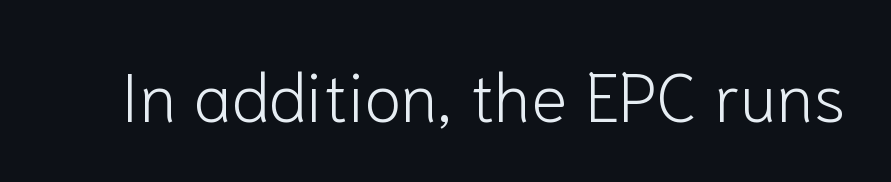
The image shows 68 px light sans-serif type, upright; set normal letter spacing, not underlined; low stroke contrast and a medium x-height.
